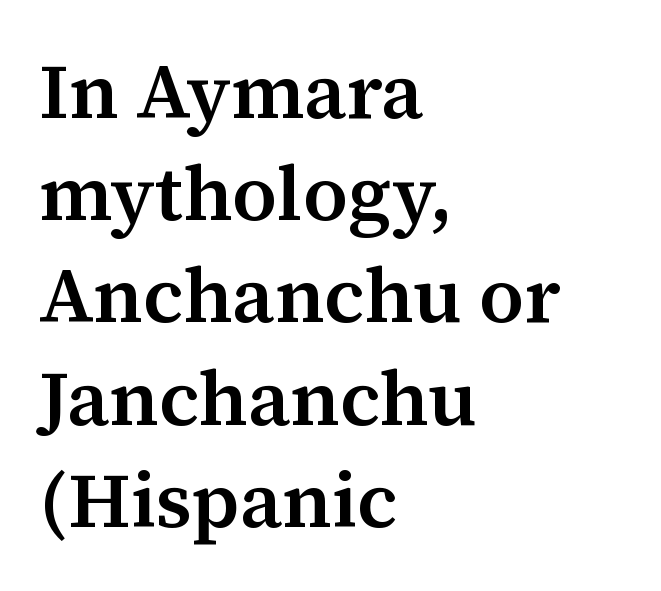
The image shows 78 px semibold serif type, upright; set left-aligned, normal line spacing (1.31x), normal letter spacing, not underlined; medium stroke contrast and a medium x-height.
